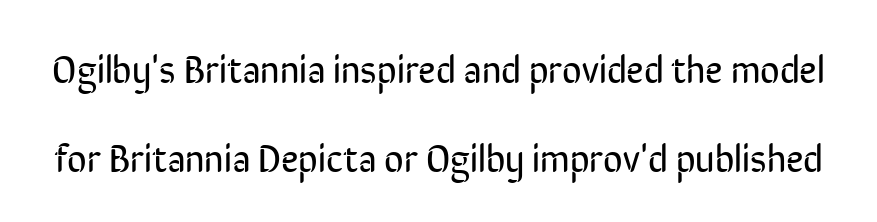
Q: Is the text bold? A: No.
Q: Is the text italic (slanted)? A: No, it is upright.
Q: Is the typeface a serif or a sans-serif typeface? A: Sans-serif.
Q: Is the text underlined? A: No.
Q: Is the spacing between letters normal or unusually wide? A: Normal.
Q: Is the spacing between lines tight, normal or loose? A: Loose.
Q: Width (condensed, normal, or wide)? A: Condensed.
Q: Stroke contrast? A: Low.
Q: x-height? A: Medium.
Q: Monospaced? A: No.
